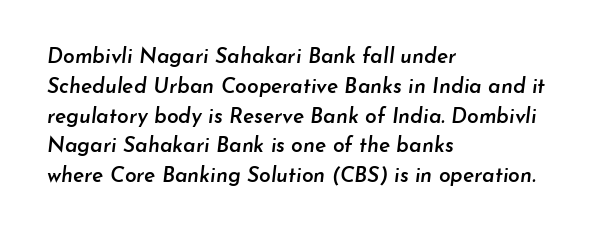
The image shows 21 px text type, italic (leaning right); set left-aligned, normal line spacing (1.42x), normal letter spacing, not underlined.
